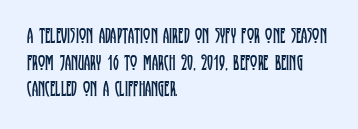
The image shows 22 px text type, upright; set left-aligned, line spacing 1.21x, normal letter spacing, not underlined.
